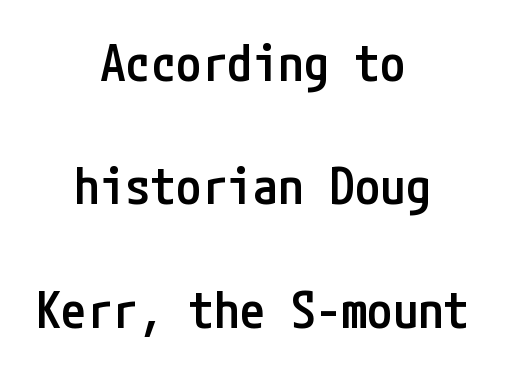
The image shows 51 px semibold, condensed sans-serif type, upright; set centered, loose line spacing (2.42x), normal letter spacing, not underlined; low stroke contrast and a medium x-height.
